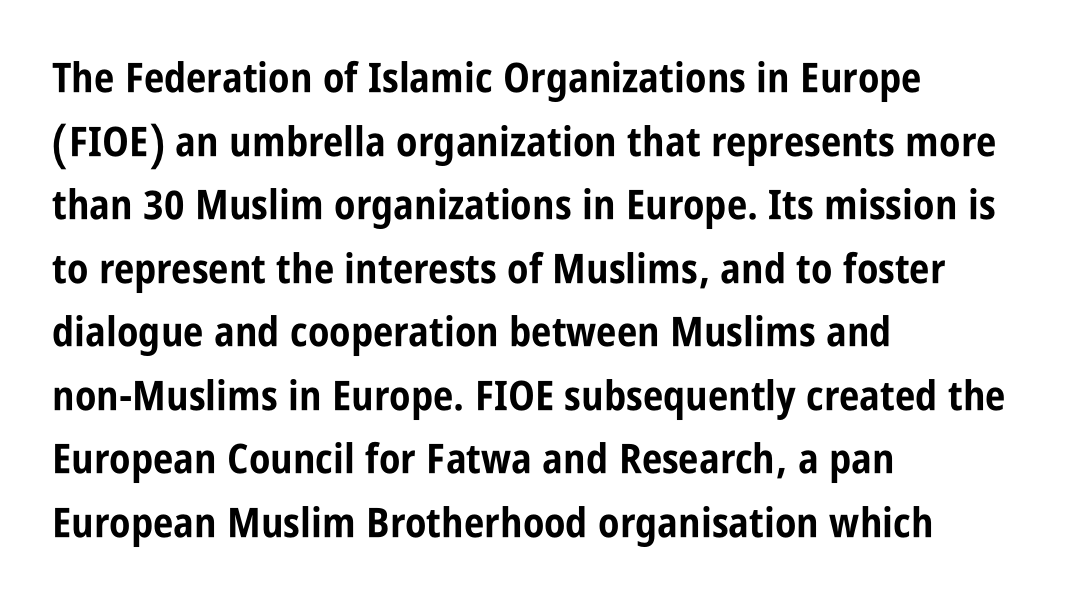
Q: Is the text bold? A: Yes.
Q: Is the text italic (slanted)? A: No, it is upright.
Q: Is the typeface a serif or a sans-serif typeface? A: Sans-serif.
Q: Is the text underlined? A: No.
Q: How is the paragraph aligned? A: Left-aligned.
Q: Is the spacing between letters normal or unusually wide? A: Normal.
Q: Is the spacing between lines tight, normal or loose? A: Normal.
Q: Width (condensed, normal, or wide)? A: Condensed.
Q: Stroke contrast? A: Low.
Q: x-height? A: Large.
Q: Monospaced? A: No.
